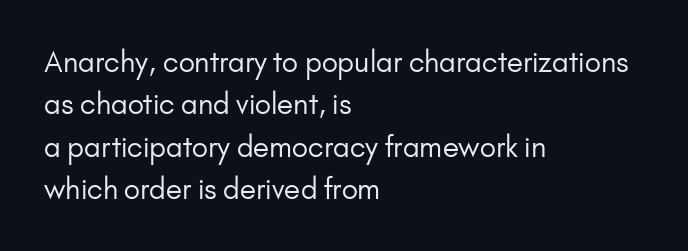
Q: Is the text bold? A: No.
Q: Is the text italic (slanted)? A: No, it is upright.
Q: Is the typeface a serif or a sans-serif typeface? A: Sans-serif.
Q: Is the text underlined? A: No.
Q: How is the paragraph aligned? A: Left-aligned.
Q: Is the spacing between letters normal or unusually wide? A: Normal.
Q: Is the spacing between lines tight, normal or loose? A: Normal.
Q: Width (condensed, normal, or wide)? A: Normal.
Q: Stroke contrast? A: Low.
Q: x-height? A: Small.
Q: Monospaced? A: No.
